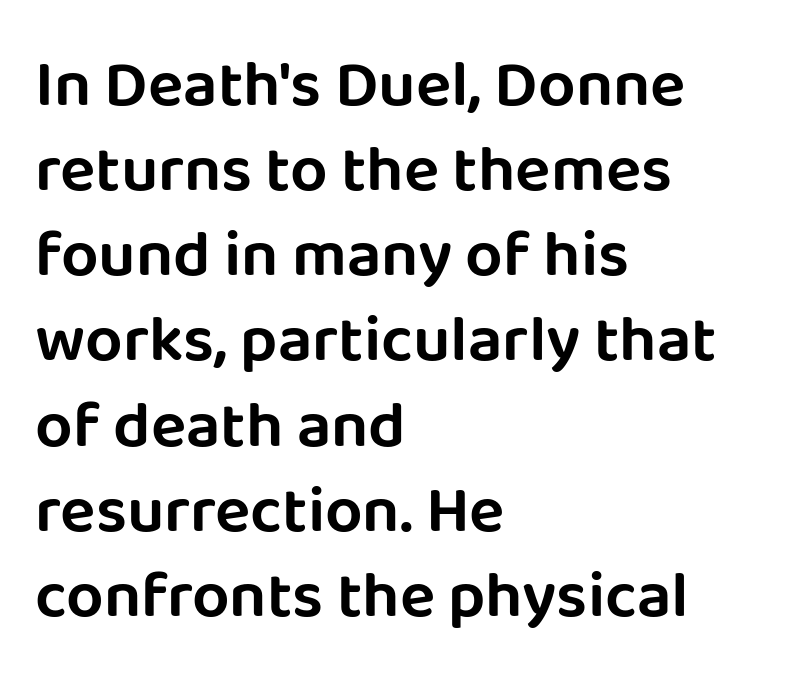
The image shows 66 px sans-serif type, upright; set left-aligned, normal line spacing (1.29x), normal letter spacing, not underlined; low stroke contrast and a large x-height.
